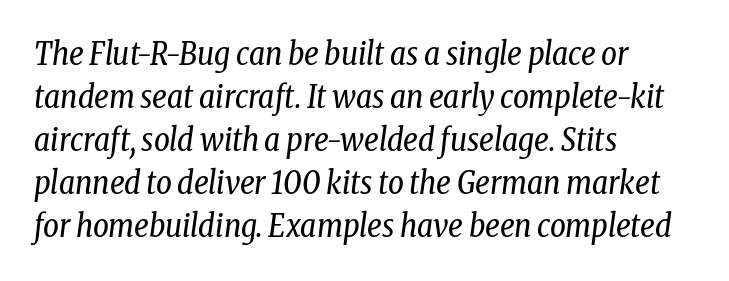
Q: Is the text bold? A: No.
Q: Is the text italic (slanted)? A: Yes, it leans right by about 8 degrees.
Q: Is the typeface a serif or a sans-serif typeface? A: Serif.
Q: Is the text underlined? A: No.
Q: How is the paragraph aligned? A: Left-aligned.
Q: Is the spacing between letters normal or unusually wide? A: Normal.
Q: Is the spacing between lines tight, normal or loose? A: Normal.
Q: Width (condensed, normal, or wide)? A: Condensed.
Q: Stroke contrast? A: Low.
Q: x-height? A: Medium.
Q: Monospaced? A: No.
